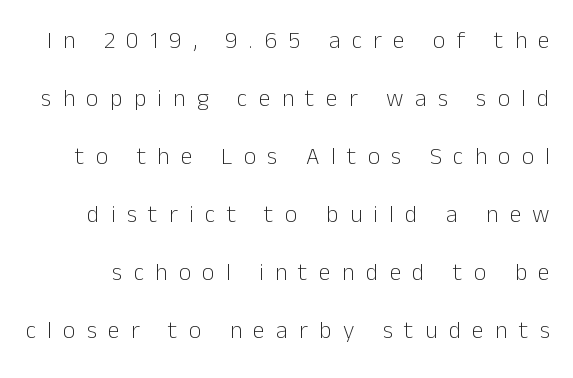
{"italic": "no", "bold": "no", "underline": "no", "line_spacing": "loose", "line_spacing_ratio": 2.42, "letter_spacing": "wide", "letter_spacing_em": 0.47, "glyph_px": 24}
